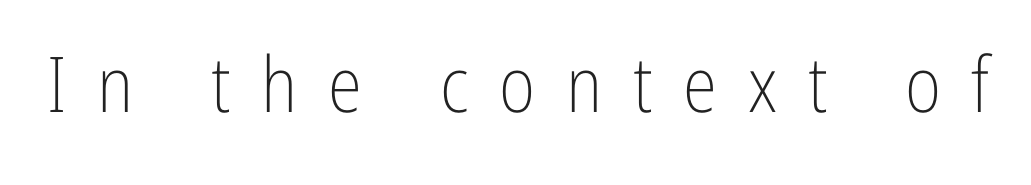
Only glyphs here, with clear space below each row. Substantial extra tracking has been applied to these lines. Check where the strokes stop: nothing finishes them off — pure sans. Looks like regular typesetting: each glyph gets only the width it needs. Vertical stems look standard width or narrower in stroke.
